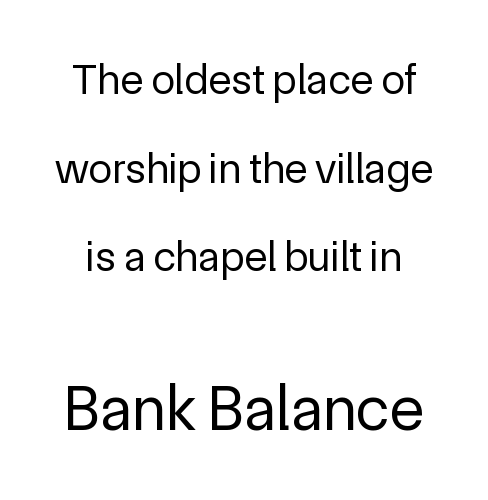
The image shows 64 px regular-weight sans-serif type, upright; set loose line spacing (2.06x), normal letter spacing, not underlined; the second (bottom) block is 1.49x larger; a medium x-height.
